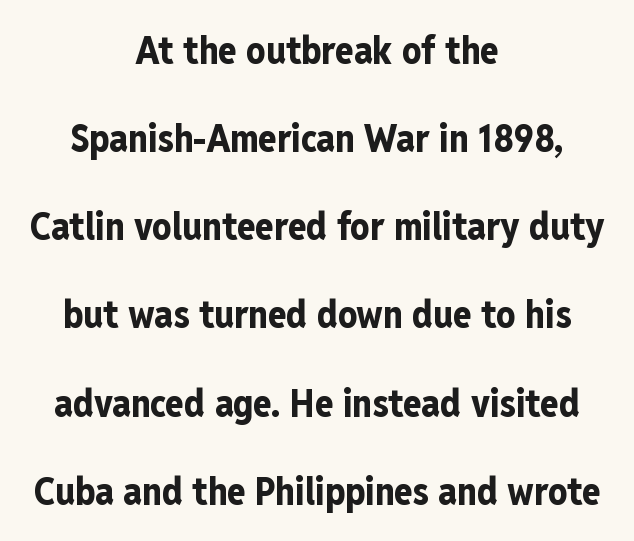
{"serif": "no", "italic": "no", "bold": "yes", "weight": "bold", "width": "condensed", "stroke_contrast": "low", "x_height": "medium", "monospaced": "no", "underline": "no", "align": "center", "line_spacing": "loose", "line_spacing_ratio": 2.32, "letter_spacing": "normal", "letter_spacing_em": 0.0, "glyph_px": 38}
